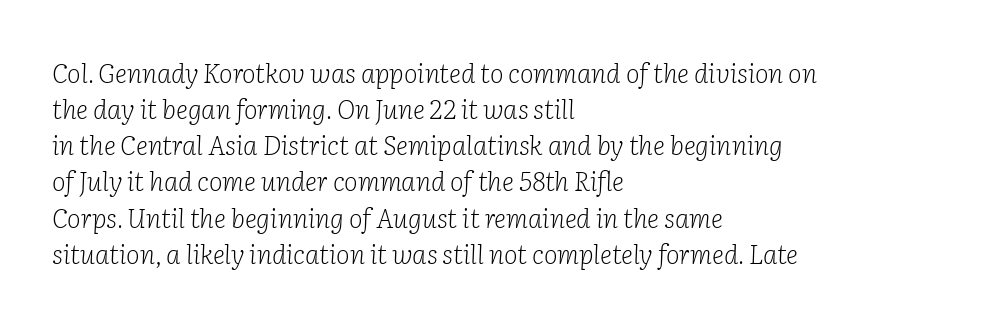
Q: Is the text bold? A: No.
Q: Is the text italic (slanted)? A: Yes, it leans right by about 2 degrees.
Q: Is the text underlined? A: No.
Q: How is the paragraph aligned? A: Left-aligned.
Q: Is the spacing between letters normal or unusually wide? A: Normal.
Q: Is the spacing between lines tight, normal or loose? A: Normal.
